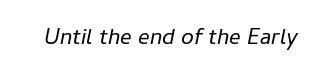
Q: Is the text bold? A: No.
Q: Is the text italic (slanted)? A: Yes, it leans right by about 11 degrees.
Q: Is the text underlined? A: No.
Q: Is the spacing between letters normal or unusually wide? A: Normal.
